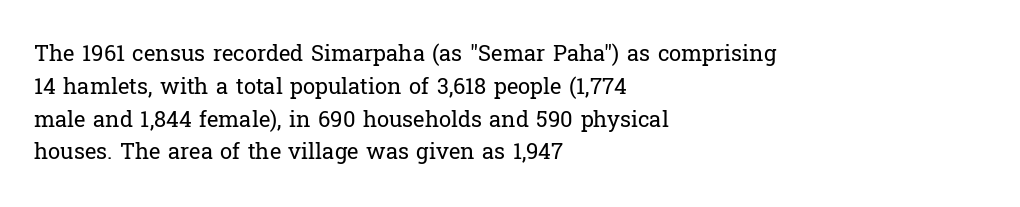
{"italic": "no", "bold": "no", "underline": "no", "align": "left", "line_spacing": "normal", "line_spacing_ratio": 1.49, "letter_spacing": "normal", "letter_spacing_em": 0.0, "glyph_px": 22}
